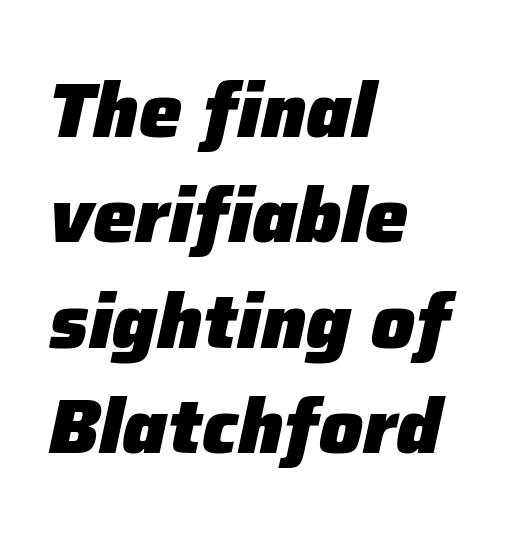
The image shows 77 px heavy type, italic (leaning right); set left-aligned, normal line spacing (1.37x), normal letter spacing, not underlined; low stroke contrast and a medium x-height.
